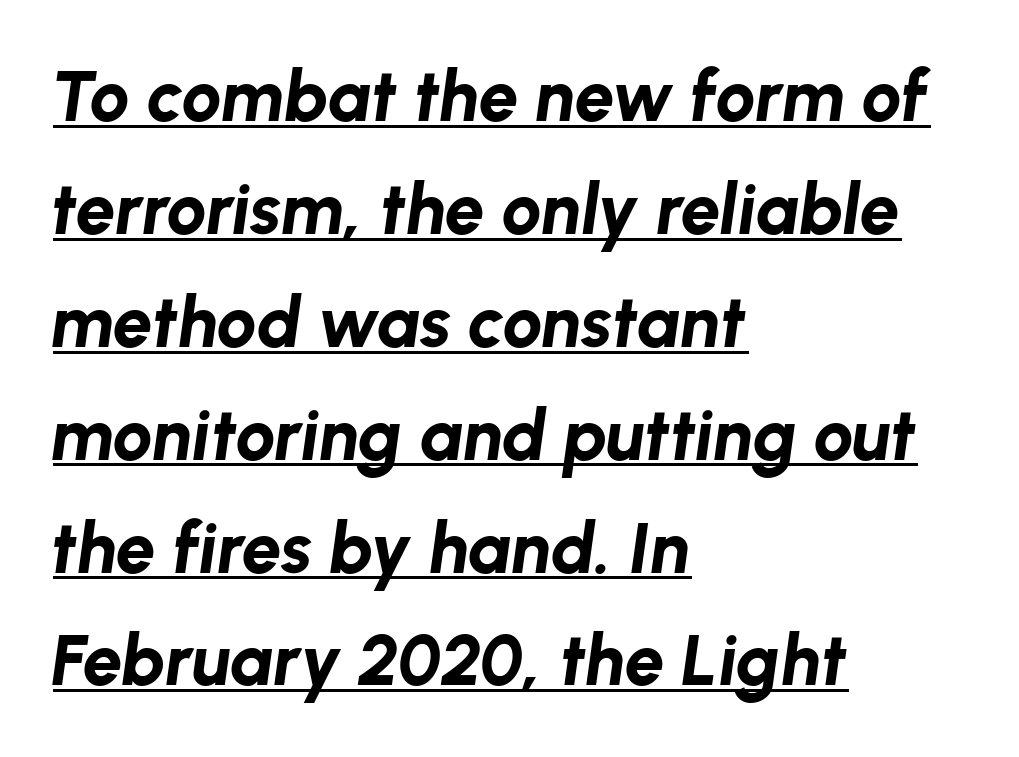
Q: Is the text bold? A: Yes.
Q: Is the text italic (slanted)? A: Yes, it leans right by about 8 degrees.
Q: Is the text underlined? A: Yes.
Q: How is the paragraph aligned? A: Left-aligned.
Q: Is the spacing between letters normal or unusually wide? A: Normal.
Q: Is the spacing between lines tight, normal or loose? A: Normal.
Q: Width (condensed, normal, or wide)? A: Normal.
Q: Stroke contrast? A: Low.
Q: x-height? A: Medium.
Q: Monospaced? A: No.
